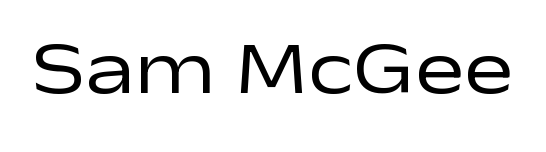
{"serif": "no", "italic": "no", "bold": "no", "weight": "regular", "width": "wide", "stroke_contrast": "low", "x_height": "medium", "monospaced": "no", "underline": "no", "letter_spacing": "normal", "letter_spacing_em": 0.0, "glyph_px": 74}
